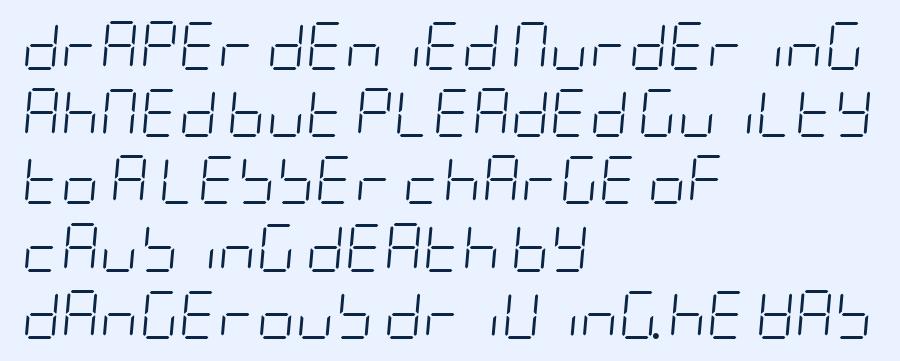
The image shows 48 px light, condensed type, italic (leaning right); set left-aligned, normal line spacing (1.4x), normal letter spacing, not underlined; low stroke contrast and a large x-height.
